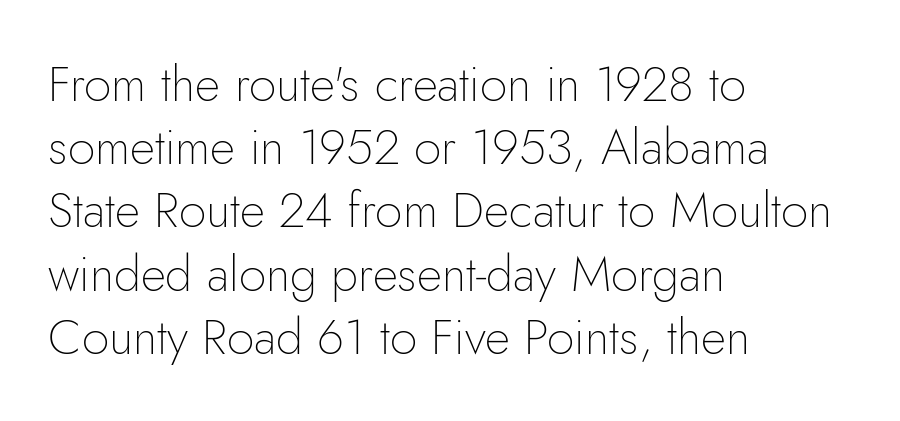
Q: Is the text bold? A: No.
Q: Is the text italic (slanted)? A: No, it is upright.
Q: Is the typeface a serif or a sans-serif typeface? A: Sans-serif.
Q: Is the text underlined? A: No.
Q: How is the paragraph aligned? A: Left-aligned.
Q: Is the spacing between letters normal or unusually wide? A: Normal.
Q: Is the spacing between lines tight, normal or loose? A: Normal.
Q: Width (condensed, normal, or wide)? A: Normal.
Q: Stroke contrast? A: Low.
Q: x-height? A: Small.
Q: Monospaced? A: No.
